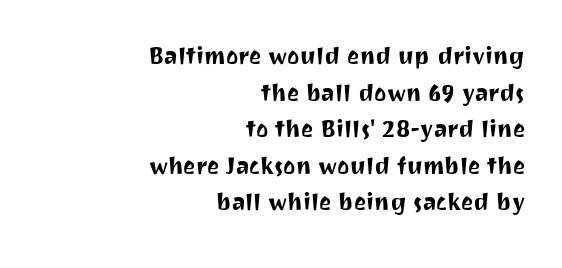
The setting favours the right margin, as signatures and pull-quotes sometimes do. Quick note: underline off. Posture: upright roman. Tracking value appears to be zero — textbook default spacing. The leading is moderate, giving the passage an even texture.
